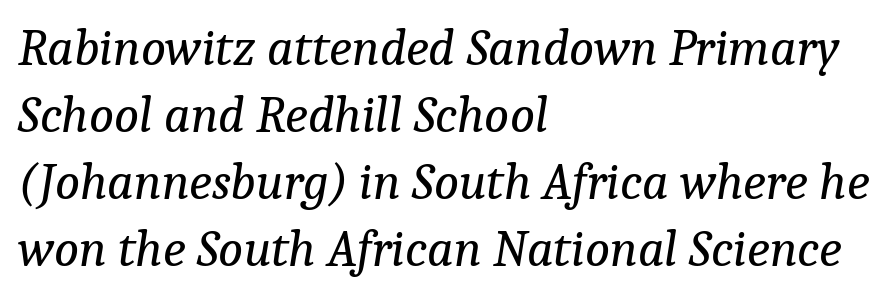
The image shows 52 px regular-weight serif type, italic (leaning right); set left-aligned, normal line spacing (1.29x), normal letter spacing, not underlined; low stroke contrast and a medium x-height.
